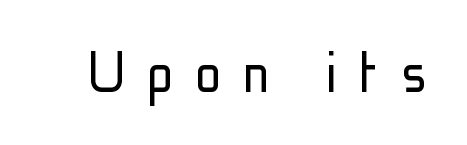
The image shows 66 px light, condensed sans-serif type, upright; set unusually wide letter spacing (+0.33 em), not underlined; low stroke contrast and a medium x-height.
